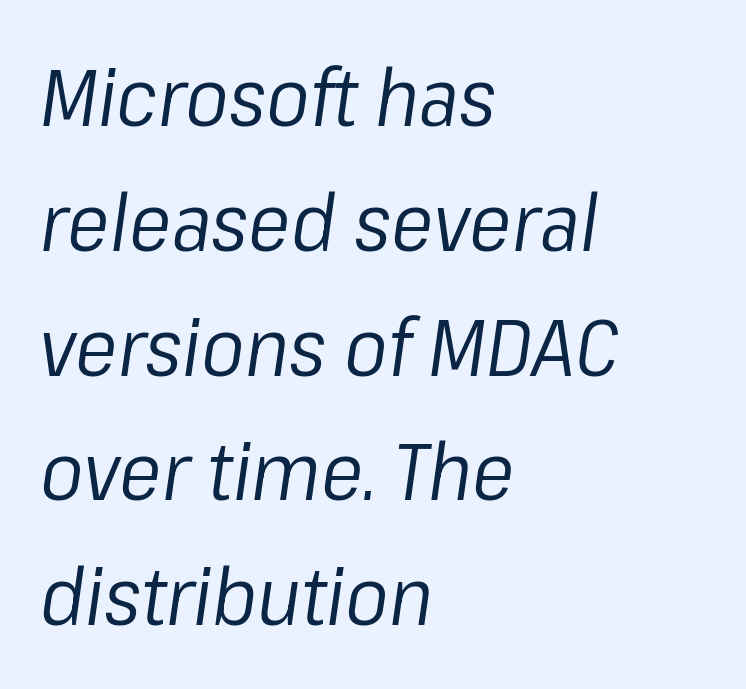
Each new line begins a customary step beneath the previous one. The whole block is typeset with a tilt. The rendering uses natural spacing where letterforms have individual widths. The setting favours the left margin, as ordinary paragraphs usually do. Is the stroke heavy? The answer is a plain regular-or-lighter. Compared with typical body copy, the letter spacing here is the same.
